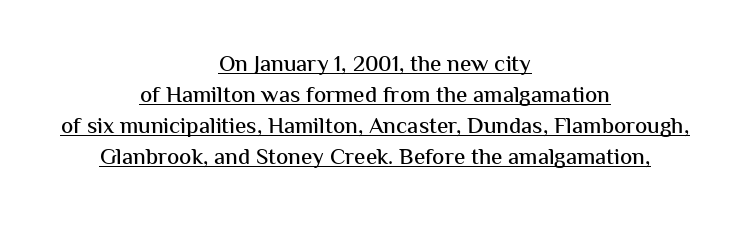
The image shows 23 px text type, upright; set centered, normal line spacing (1.35x), normal letter spacing, underlined.
